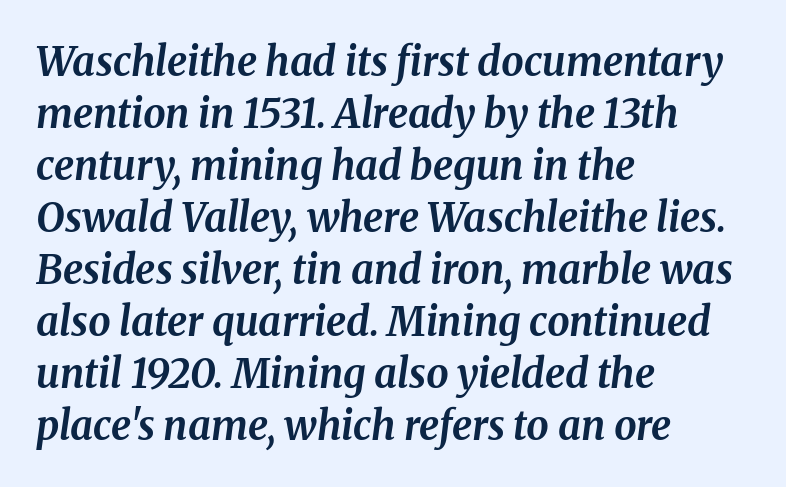
{"italic": "yes", "lean": "right", "slant_degrees": 8, "bold": "yes", "weight": "bold", "width": "normal", "stroke_contrast": "medium", "x_height": "medium", "monospaced": "no", "underline": "no", "align": "left", "line_spacing": "normal", "line_spacing_ratio": 1.3, "letter_spacing": "normal", "letter_spacing_em": 0.0, "glyph_px": 40}
